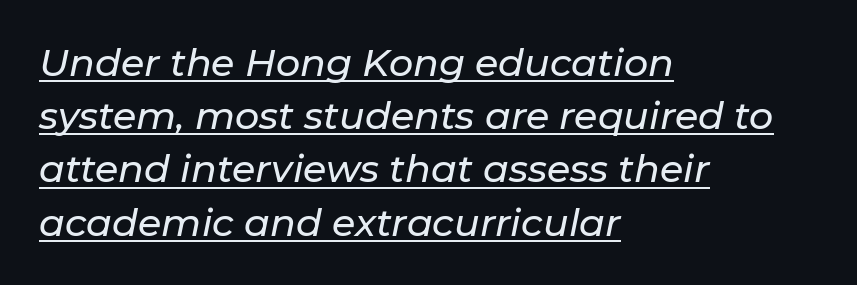
The image shows 38 px text type, italic (leaning right); set left-aligned, normal line spacing (1.4x), normal letter spacing, underlined; low stroke contrast and a medium x-height.
